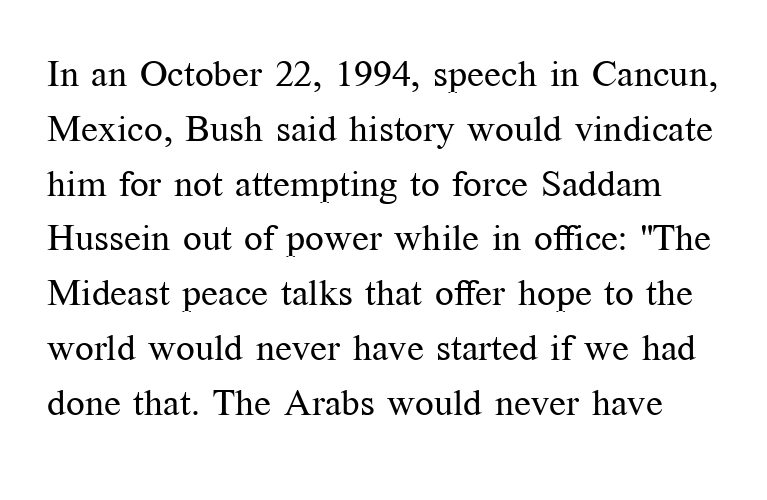
Q: Is the text bold? A: No.
Q: Is the text italic (slanted)? A: No, it is upright.
Q: Is the typeface a serif or a sans-serif typeface? A: Serif.
Q: Is the text underlined? A: No.
Q: Is the spacing between letters normal or unusually wide? A: Normal.
Q: Is the spacing between lines tight, normal or loose? A: Normal.
Q: Width (condensed, normal, or wide)? A: Normal.
Q: Stroke contrast? A: Medium.
Q: x-height? A: Medium.
Q: Monospaced? A: No.
